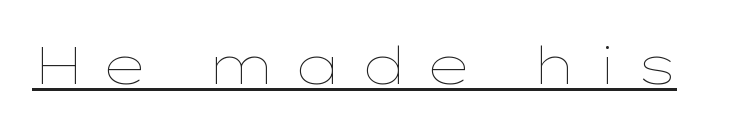
The letters are spread apart with noticeably loose tracking. You can tell it's not italic because the verticals are truly vertical. Decoration check: the copy is underlined. Note the varied advance widths — an 'i' is clearly narrower than an 'm'.
